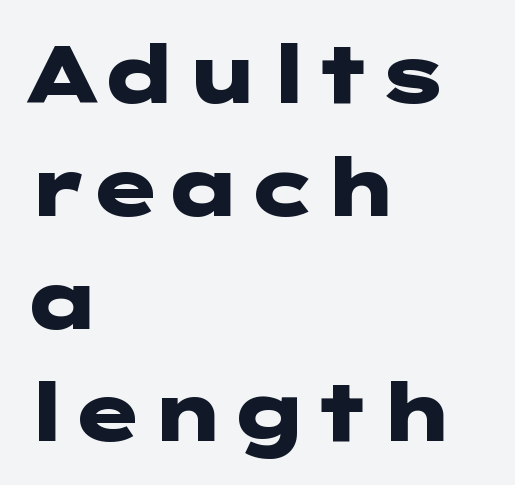
{"serif": "no", "italic": "no", "bold": "yes", "weight": "heavy", "width": "wide", "stroke_contrast": "low", "x_height": "medium", "underline": "no", "align": "left", "line_spacing": "normal", "line_spacing_ratio": 1.41, "letter_spacing": "normal", "letter_spacing_em": 0.0, "glyph_px": 80}
